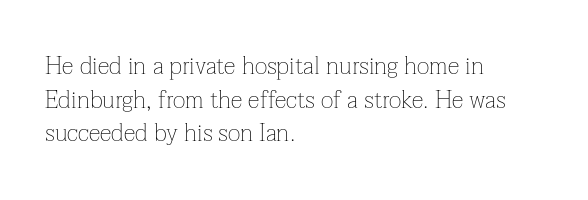
{"italic": "no", "bold": "no", "underline": "no", "align": "left", "line_spacing": "normal", "line_spacing_ratio": 1.4, "letter_spacing": "normal", "letter_spacing_em": 0.0, "glyph_px": 24}
